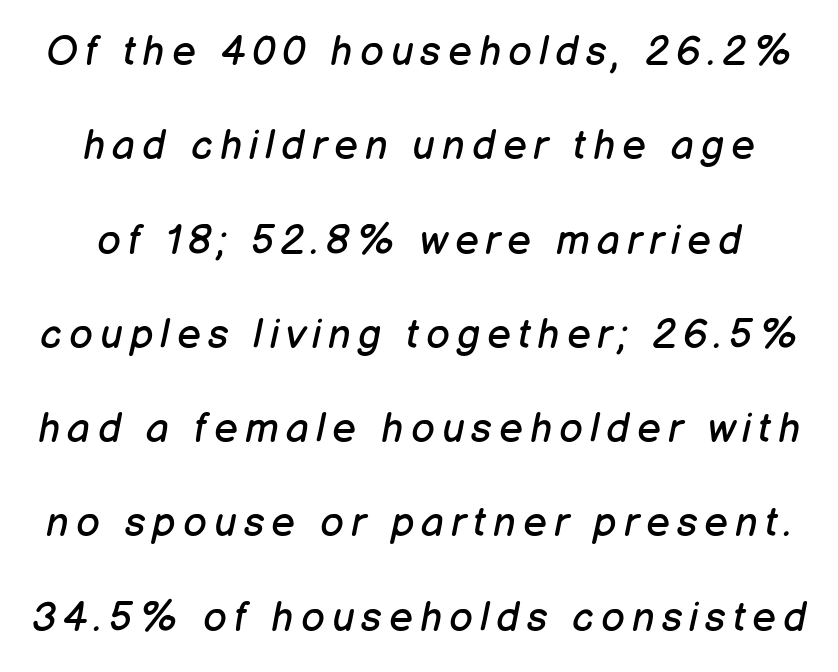
Looks like regular typesetting: each glyph gets only the width it needs. Every character sits at an angle, as italics do. Think standard paragraph weight, or any step lighter than that. Words float on clear page, feet unadorned. A great deal of white space separates one row of letters from the next.
